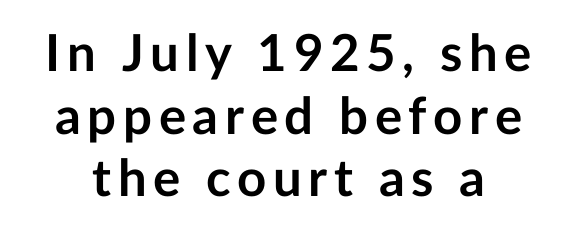
{"serif": "no", "italic": "no", "bold": "yes", "weight": "semibold", "width": "normal", "stroke_contrast": "low", "x_height": "medium", "monospaced": "no", "underline": "no", "line_spacing_ratio": 1.23, "glyph_px": 51}
